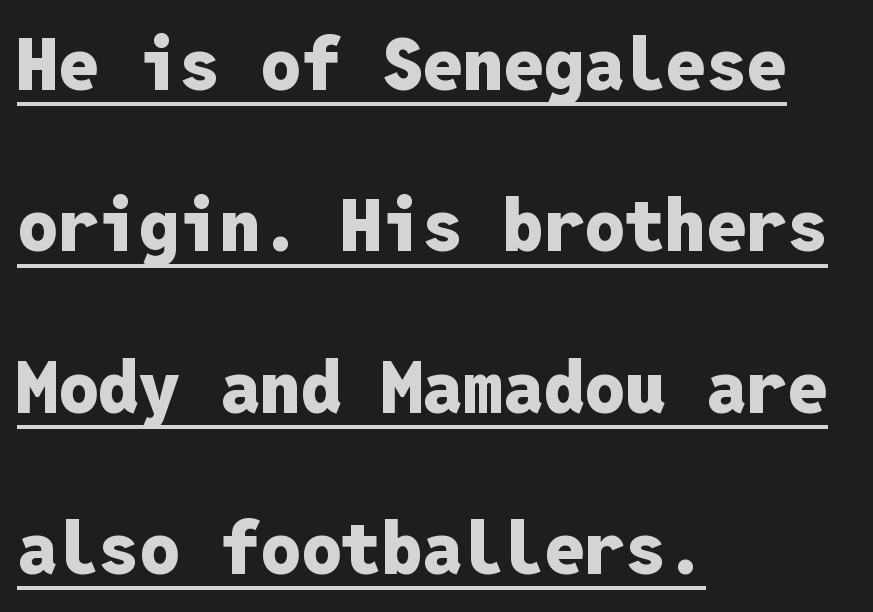
{"serif": "no", "italic": "no", "bold": "yes", "weight": "heavy", "width": "normal", "stroke_contrast": "low", "x_height": "medium", "monospaced": "yes", "underline": "yes", "align": "left", "line_spacing": "loose", "line_spacing_ratio": 2.24, "letter_spacing": "normal", "letter_spacing_em": 0.0, "glyph_px": 72}
